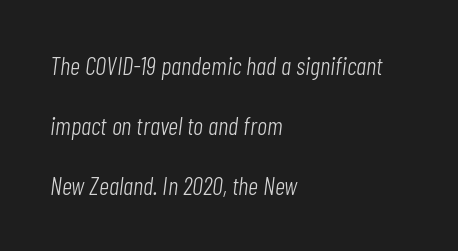
The image shows 25 px text type, italic (leaning right); set left-aligned, loose line spacing (2.41x), normal letter spacing, not underlined.
